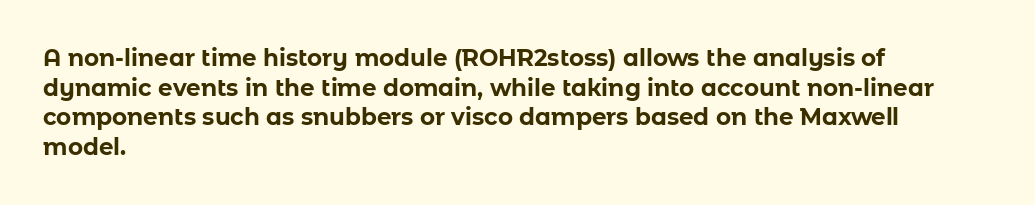
Is there any slant? The stems are plumb. Nothing unusual about the tracking: characters are spaced as the font intends. These words are printed bold, with thick strokes throughout. Evenly set lines give the paragraph a standard silhouette.
